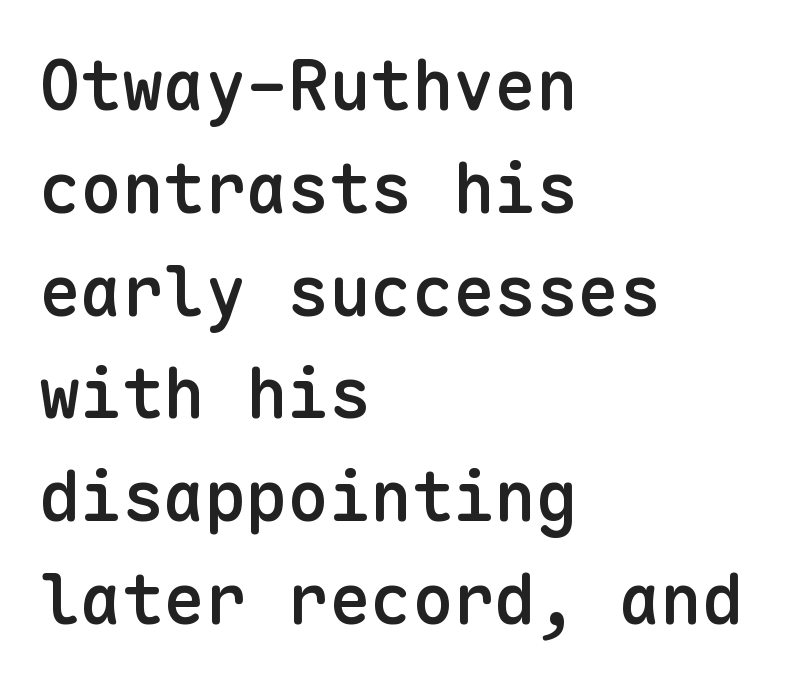
The image shows 69 px semibold sans-serif type, upright, monospaced; set left-aligned, normal line spacing (1.49x), normal letter spacing, not underlined; low stroke contrast and a medium x-height.
